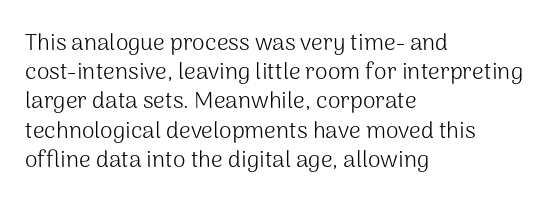
Nothing unusual about the tracking: characters are spaced as the font intends. Caption: multi-line text, flush left, ragged right. How would I describe the line gaps? Plain and ordinary. Unbolded letterforms with no extra heft.
